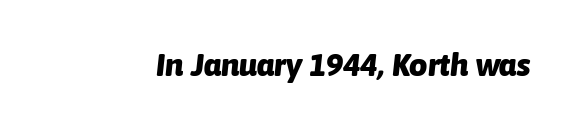
{"italic": "yes", "lean": "right", "slant_degrees": 6, "bold": "yes", "weight": "heavy", "width": "normal", "stroke_contrast": "low", "x_height": "medium", "monospaced": "no", "underline": "no", "letter_spacing": "normal", "letter_spacing_em": 0.0, "glyph_px": 32}
